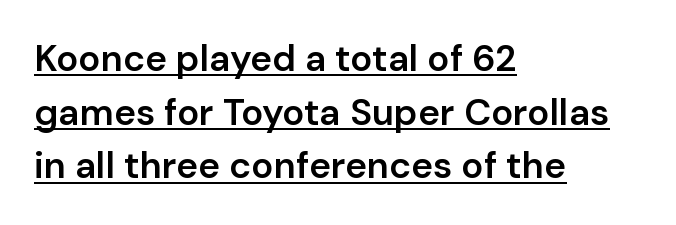
The image shows 37 px semibold sans-serif type, upright; set left-aligned, normal line spacing (1.45x), normal letter spacing, underlined; low stroke contrast and a medium x-height.
